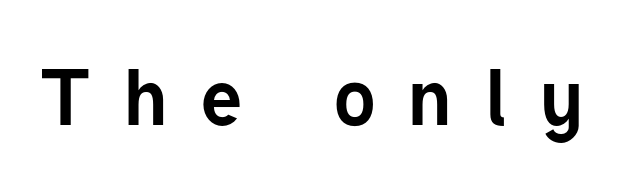
The image shows 79 px bold sans-serif type, upright; set unusually wide letter spacing (+0.42 em), not underlined; low stroke contrast and a medium x-height.
